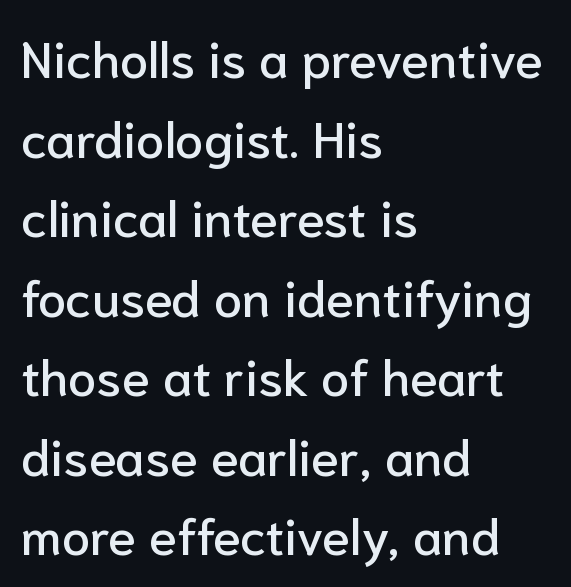
The image shows 51 px sans-serif type, upright; set left-aligned, normal line spacing (1.56x), normal letter spacing, not underlined; low stroke contrast and a medium x-height.
